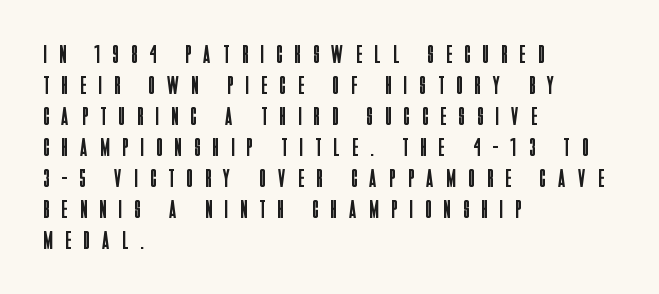
The image shows 26 px text type, upright; set left-aligned, line spacing 1.19x, unusually wide letter spacing (+0.5 em), not underlined.
